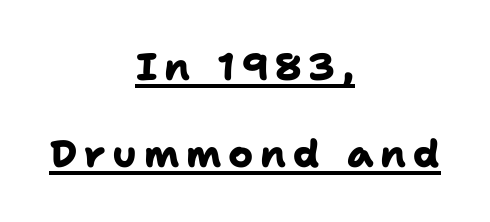
The image shows 38 px heavy sans-serif type; set centered, loose line spacing (2.3x), underlined; low stroke contrast and a medium x-height.
